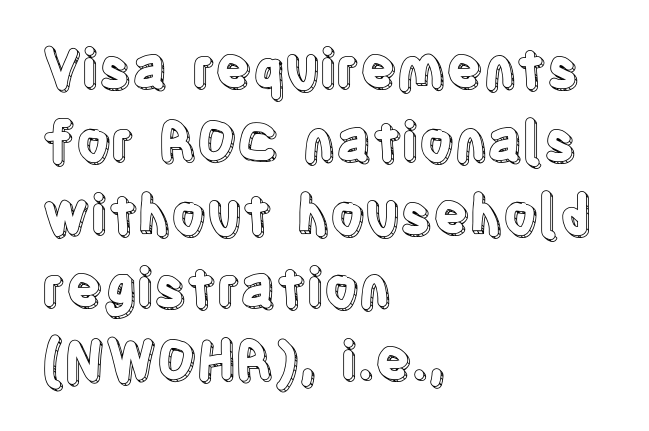
Line starts are locked; line ends wander. No extra tracking has been applied to these lines. A typesetter would call this proportional, since set widths differ per character. Is there much room between lines? A standard amount, neither cramped nor airy. In terms of posture, this sample is upright.
